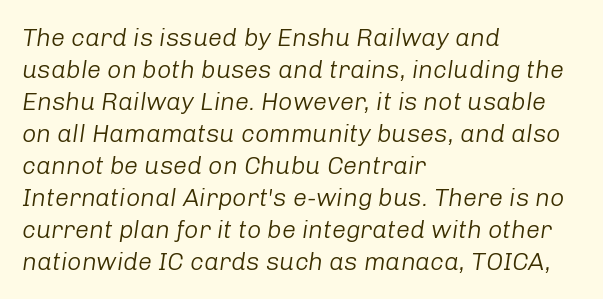
Stems and bowls with no extra thickness — not bold. Beneath every word, the page is bare. Slanted lettering throughout. These lines keep a tight, regular rhythm from letter to letter. Caption: multi-line text, flush left, ragged right. Normally led — the rows are evenly, conventionally spaced.
